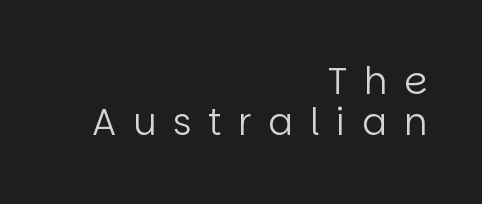
The image shows 37 px regular-weight sans-serif type, upright; set right-aligned, tight line spacing (1.12x), unusually wide letter spacing (+0.45 em), not underlined; low stroke contrast and a large x-height.
